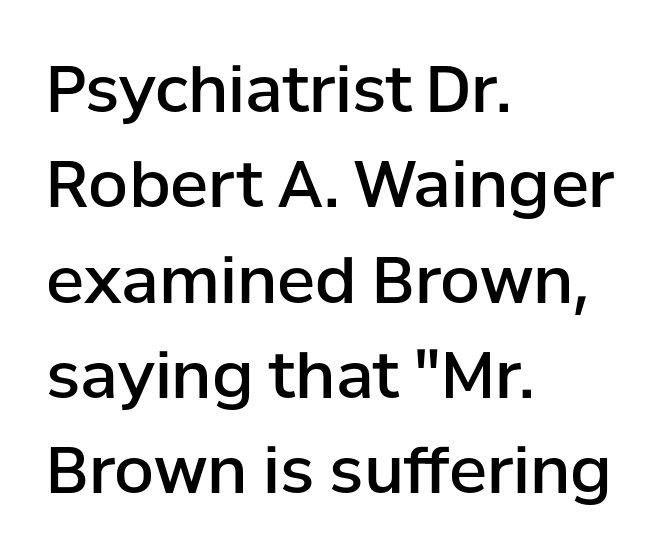
Q: Is the text bold? A: Semi-bold.
Q: Is the text italic (slanted)? A: No, it is upright.
Q: Is the typeface a serif or a sans-serif typeface? A: Sans-serif.
Q: Is the text underlined? A: No.
Q: How is the paragraph aligned? A: Left-aligned.
Q: Is the spacing between letters normal or unusually wide? A: Normal.
Q: Is the spacing between lines tight, normal or loose? A: Normal.
Q: Width (condensed, normal, or wide)? A: Normal.
Q: Stroke contrast? A: Low.
Q: x-height? A: Medium.
Q: Monospaced? A: No.
